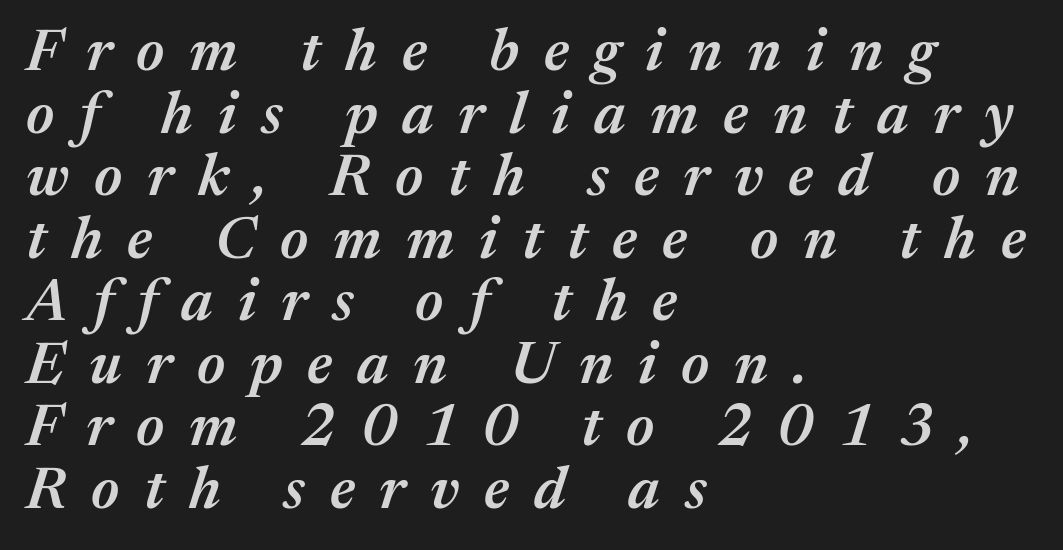
{"italic": "yes", "lean": "right", "slant_degrees": 17, "bold": "semi", "weight": "semibold", "width": "normal", "stroke_contrast": "medium", "x_height": "medium", "monospaced": "no", "underline": "no", "align": "left", "line_spacing": "tight", "line_spacing_ratio": 1.06, "letter_spacing": "wide", "letter_spacing_em": 0.42, "glyph_px": 59}
